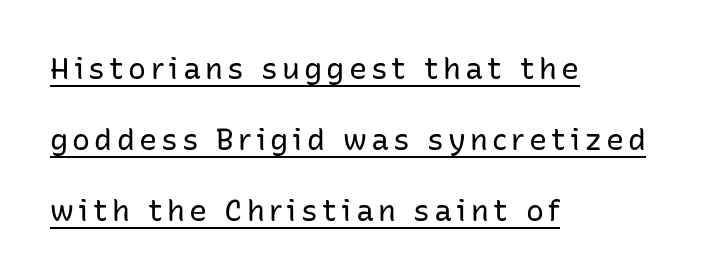
Compared with a centered layout, this one pins lines to the left instead. The line-height multiplier appears high, well above default. The passage shown is typed in a proportional face where columns would drift. Quick note: underline on. Unlike a traditional serif, this face leaves its strokes unadorned. The weight tops out at a normal text grade.
